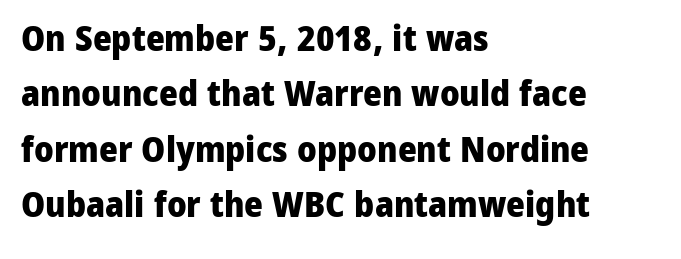
The line texture is even and compact thanks to regular tracking. In terms of weight, the rendering is a true, heavy bold. Short and long lines alike share a common starting point at left. Grotesque or geometric, the face here clearly has no serifs. The specimen omits any rule beneath the text block's lines.
